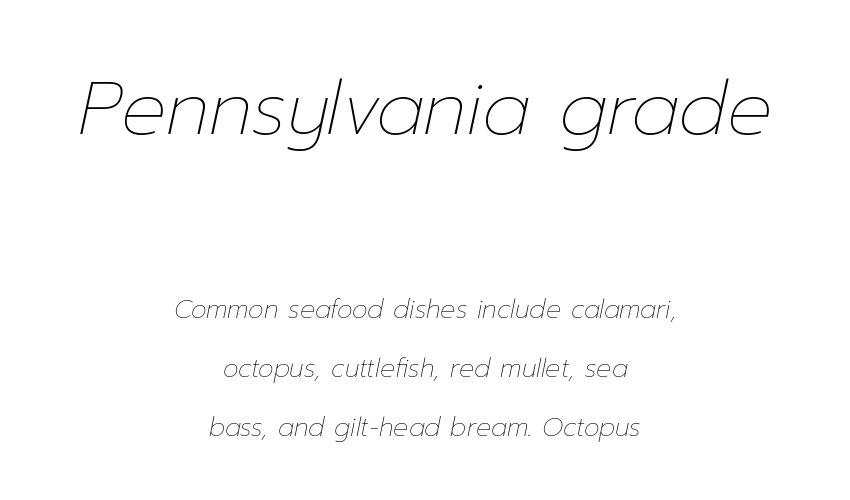
Q: Is the text bold? A: No.
Q: Is the text italic (slanted)? A: Yes, it leans right by about 12 degrees.
Q: Is the text underlined? A: No.
Q: How is the paragraph aligned? A: Centered.
Q: Is the spacing between letters normal or unusually wide? A: Normal.
Q: Is the spacing between lines tight, normal or loose? A: Loose.
Q: Which block of text is set in a larger size, the first (top) or the second (bottom)? A: The first (top) one.
Q: Width (condensed, normal, or wide)? A: Normal.
Q: Stroke contrast? A: Low.
Q: x-height? A: Medium.
Q: Monospaced? A: No.
